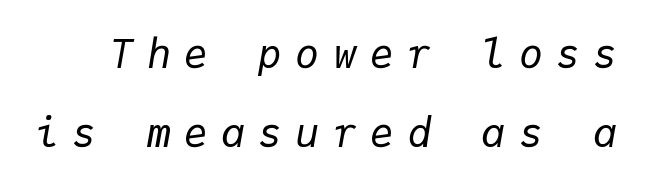
Q: Is the text bold? A: No.
Q: Is the text italic (slanted)? A: Yes, it leans right by about 9 degrees.
Q: Is the text underlined? A: No.
Q: Is the spacing between letters normal or unusually wide? A: Unusually wide.
Q: Is the spacing between lines tight, normal or loose? A: Loose.
Q: Width (condensed, normal, or wide)? A: Normal.
Q: Stroke contrast? A: Low.
Q: x-height? A: Medium.
Q: Monospaced? A: Yes.
